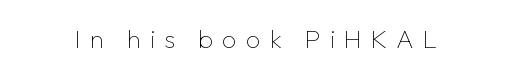
The image shows 26 px text type, upright; set unusually wide letter spacing (+0.34 em), not underlined.
